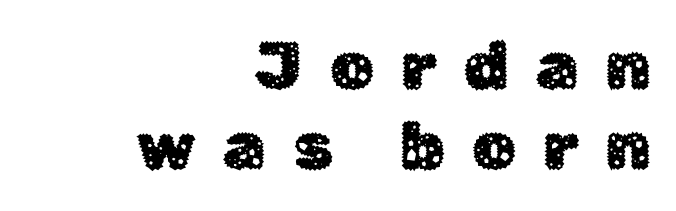
{"serif": "no", "italic": "no", "width": "normal", "stroke_contrast": "low", "x_height": "medium", "monospaced": "no", "underline": "no", "align": "right", "line_spacing_ratio": 1.17, "letter_spacing": "wide", "letter_spacing_em": 0.4, "glyph_px": 68}
